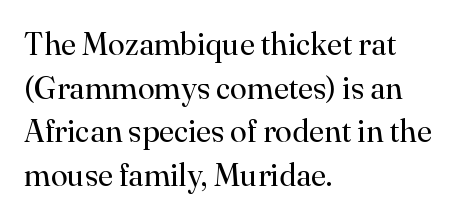
The rendering uses natural spacing where letterforms have individual widths. The typesetter chose a ragged-right arrangement here. Observe the ordinary spacing: letters are neighbours, not strangers. The space between consecutive lines is moderate. Decoration check: the copy has no underline.
